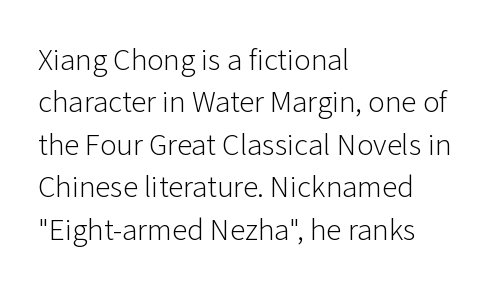
{"serif": "no", "italic": "no", "bold": "no", "weight": "light", "width": "normal", "stroke_contrast": "low", "x_height": "medium", "monospaced": "no", "underline": "no", "align": "left", "line_spacing": "normal", "line_spacing_ratio": 1.37, "letter_spacing": "normal", "letter_spacing_em": 0.0, "glyph_px": 31}
